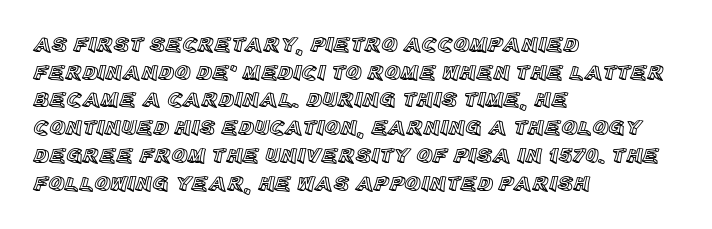
Regarding leading, the lines here are spaced in the standard way. The space beneath each line is pristine and unruled. Tracking value appears to be zero — textbook default spacing. The setting favours the left margin, as ordinary paragraphs usually do.
